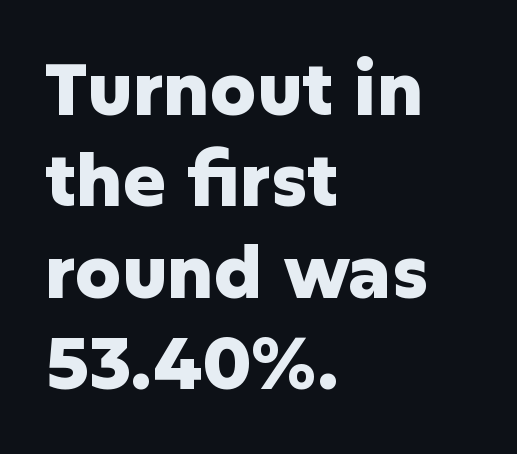
Q: Is the text bold? A: Yes.
Q: Is the text italic (slanted)? A: No, it is upright.
Q: Is the typeface a serif or a sans-serif typeface? A: Sans-serif.
Q: Is the text underlined? A: No.
Q: How is the paragraph aligned? A: Left-aligned.
Q: Is the spacing between letters normal or unusually wide? A: Normal.
Q: Is the spacing between lines tight, normal or loose? A: Normal.
Q: Width (condensed, normal, or wide)? A: Normal.
Q: Stroke contrast? A: Low.
Q: x-height? A: Medium.
Q: Monospaced? A: No.
